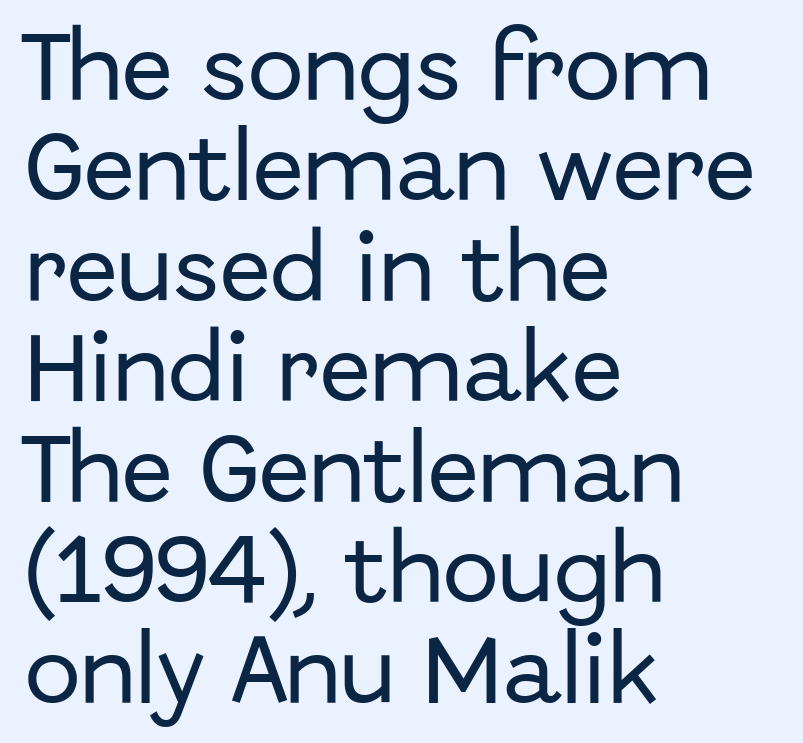
Q: Is the text italic (slanted)? A: No, it is upright.
Q: Is the typeface a serif or a sans-serif typeface? A: Sans-serif.
Q: Is the text underlined? A: No.
Q: How is the paragraph aligned? A: Left-aligned.
Q: Is the spacing between letters normal or unusually wide? A: Normal.
Q: Is the spacing between lines tight, normal or loose? A: Normal.
Q: Width (condensed, normal, or wide)? A: Normal.
Q: Stroke contrast? A: Low.
Q: x-height? A: Medium.
Q: Monospaced? A: No.
